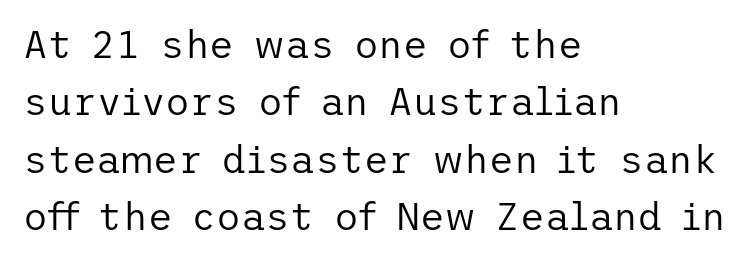
Quick note: interline space is typical. Serifs: no, the terminals of the letterforms are clean. Type without underlining. The lines in this sample share a left origin and differ only in where they stop. Summary of weight: not heavy and not bold. Nothing unusual about the tracking: characters are spaced as the font intends.
